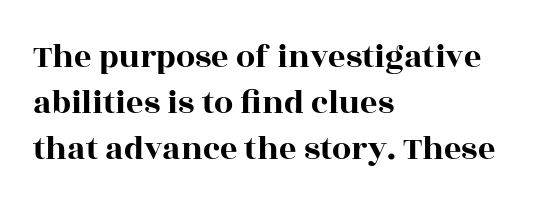
{"serif": "yes", "italic": "no", "width": "wide", "x_height": "large", "monospaced": "no", "underline": "no", "align": "left", "line_spacing": "normal", "line_spacing_ratio": 1.35, "letter_spacing": "normal", "letter_spacing_em": 0.0, "glyph_px": 34}
